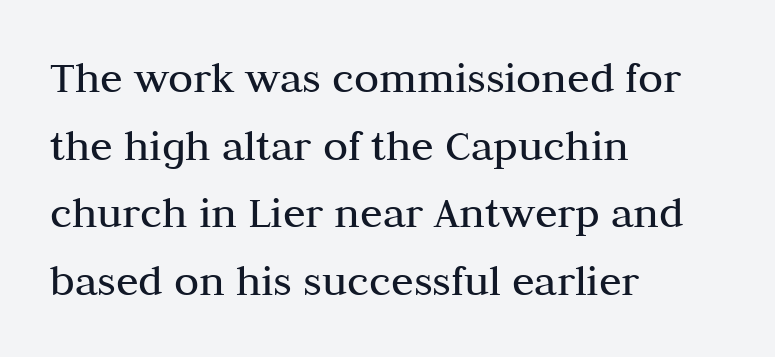
The image shows 46 px regular-weight serif type, upright; set left-aligned, normal line spacing (1.47x), normal letter spacing, not underlined; medium stroke contrast and a medium x-height.
